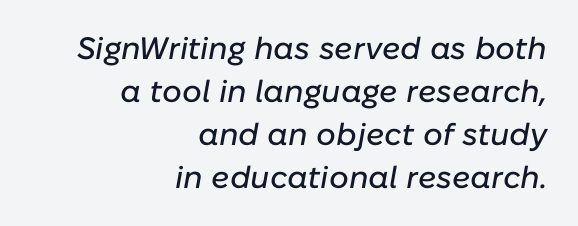
{"italic": "yes", "lean": "right", "slant_degrees": 10, "width": "normal", "stroke_contrast": "low", "x_height": "medium", "monospaced": "no", "underline": "no", "align": "right", "line_spacing": "normal", "line_spacing_ratio": 1.39, "letter_spacing": "normal", "letter_spacing_em": 0.0, "glyph_px": 31}
